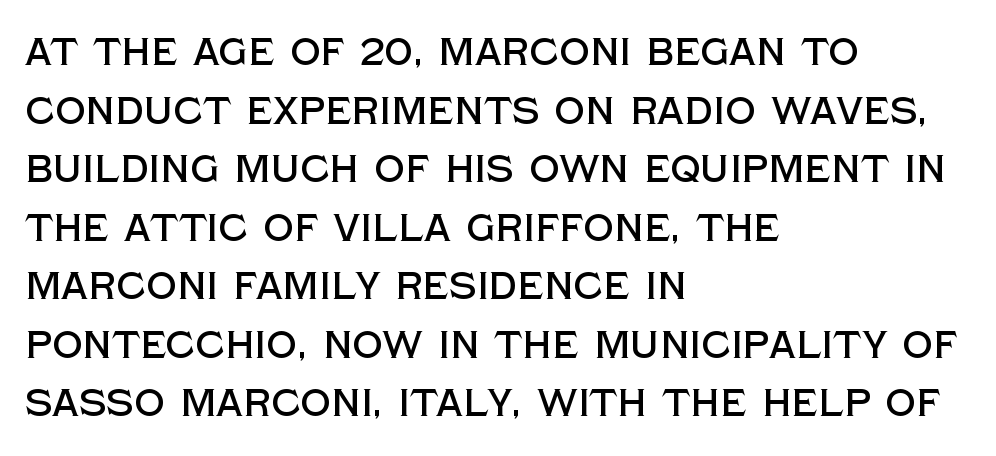
{"serif": "no", "italic": "no", "width": "normal", "x_height": "large", "monospaced": "no", "underline": "no", "align": "left", "line_spacing": "normal", "line_spacing_ratio": 1.54, "letter_spacing": "normal", "letter_spacing_em": 0.0, "glyph_px": 38}
